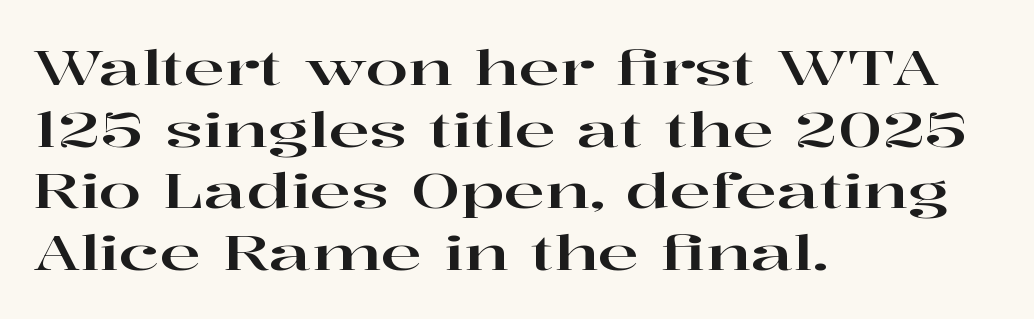
The image shows 49 px wide serif type, upright; set left-aligned, normal line spacing (1.26x), normal letter spacing, not underlined; high stroke contrast and a medium x-height.
